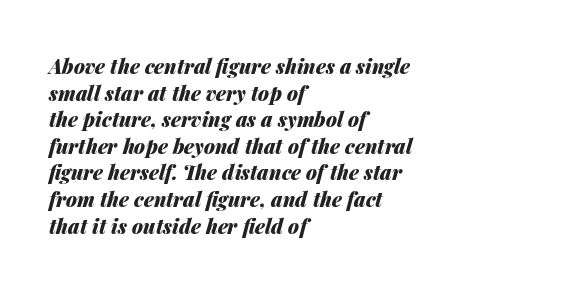
The image shows 20 px bold type, italic (leaning right); set left-aligned, normal line spacing (1.33x), normal letter spacing, not underlined.
